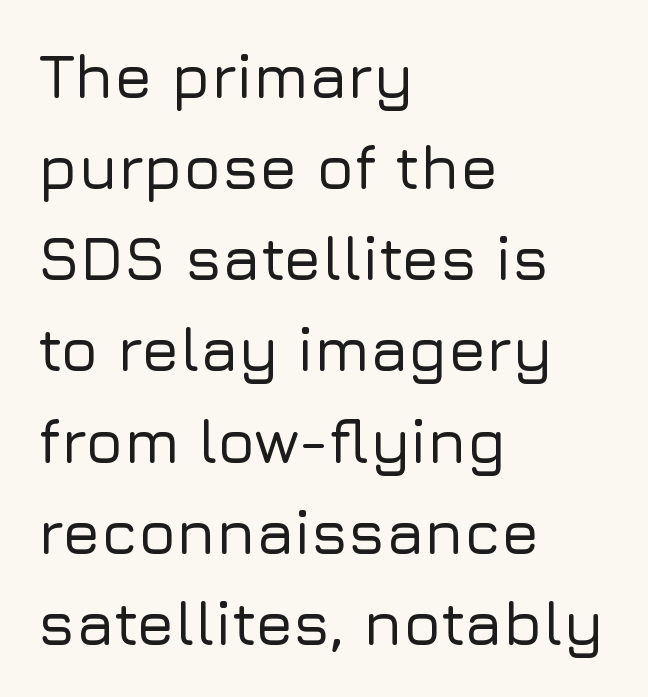
Q: Is the text italic (slanted)? A: No, it is upright.
Q: Is the typeface a serif or a sans-serif typeface? A: Sans-serif.
Q: Is the text underlined? A: No.
Q: How is the paragraph aligned? A: Left-aligned.
Q: Is the spacing between letters normal or unusually wide? A: Normal.
Q: Is the spacing between lines tight, normal or loose? A: Normal.
Q: Width (condensed, normal, or wide)? A: Normal.
Q: Stroke contrast? A: Low.
Q: x-height? A: Medium.
Q: Monospaced? A: No.
